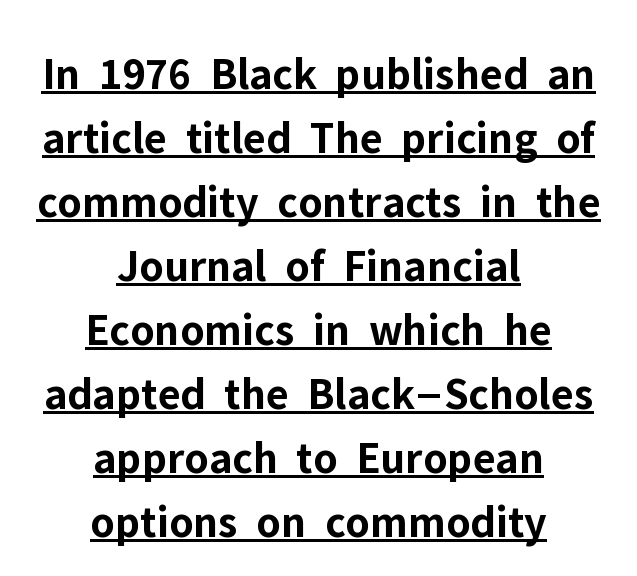
Q: Is the text bold? A: Yes.
Q: Is the text italic (slanted)? A: No, it is upright.
Q: Is the typeface a serif or a sans-serif typeface? A: Sans-serif.
Q: Is the text underlined? A: Yes.
Q: How is the paragraph aligned? A: Centered.
Q: Is the spacing between letters normal or unusually wide? A: Normal.
Q: Is the spacing between lines tight, normal or loose? A: Normal.
Q: Width (condensed, normal, or wide)? A: Normal.
Q: Stroke contrast? A: Low.
Q: x-height? A: Medium.
Q: Monospaced? A: No.
